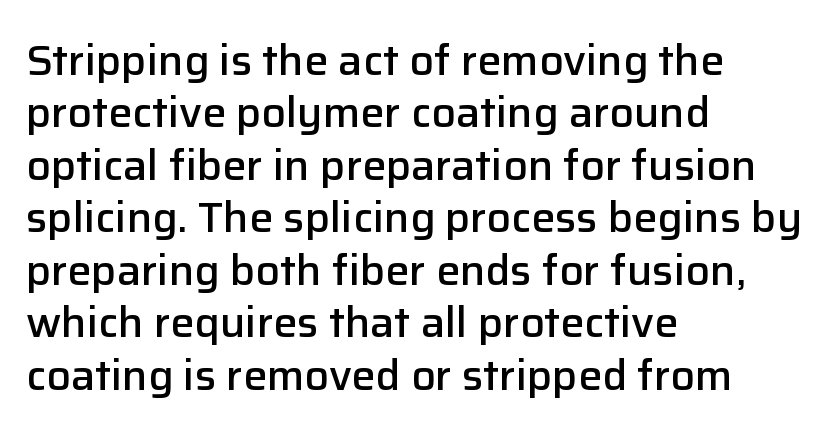
The face used here is proportionally spaced, like ordinary book or web type. These lines are composed in type without serifs. It's the straight-up-and-down kind of type. Horizontal alignment here is leftward, the default for most running prose.
